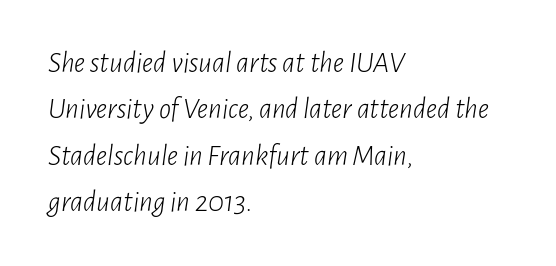
The image shows 30 px light, condensed type, italic (leaning right); set left-aligned, normal line spacing (1.55x), normal letter spacing, not underlined; low stroke contrast and a medium x-height.
